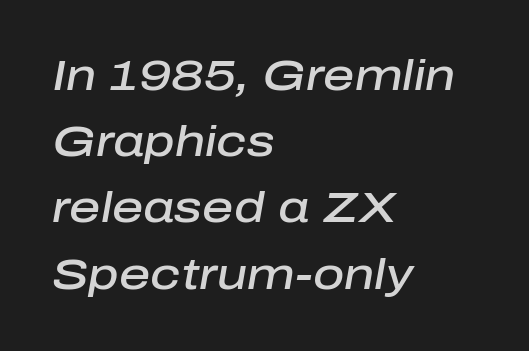
{"italic": "yes", "lean": "right", "slant_degrees": 10, "bold": "semi", "weight": "semibold", "width": "normal", "stroke_contrast": "low", "x_height": "medium", "monospaced": "no", "underline": "no", "align": "left", "line_spacing": "normal", "line_spacing_ratio": 1.54, "letter_spacing": "normal", "letter_spacing_em": 0.0, "glyph_px": 43}
